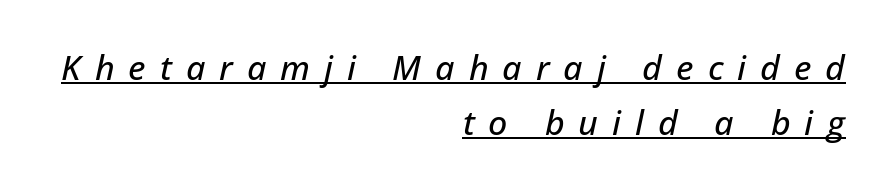
The image shows 34 px text type, italic (leaning right); set right-aligned, normal line spacing (1.63x), unusually wide letter spacing (+0.41 em), underlined; low stroke contrast and a medium x-height.
